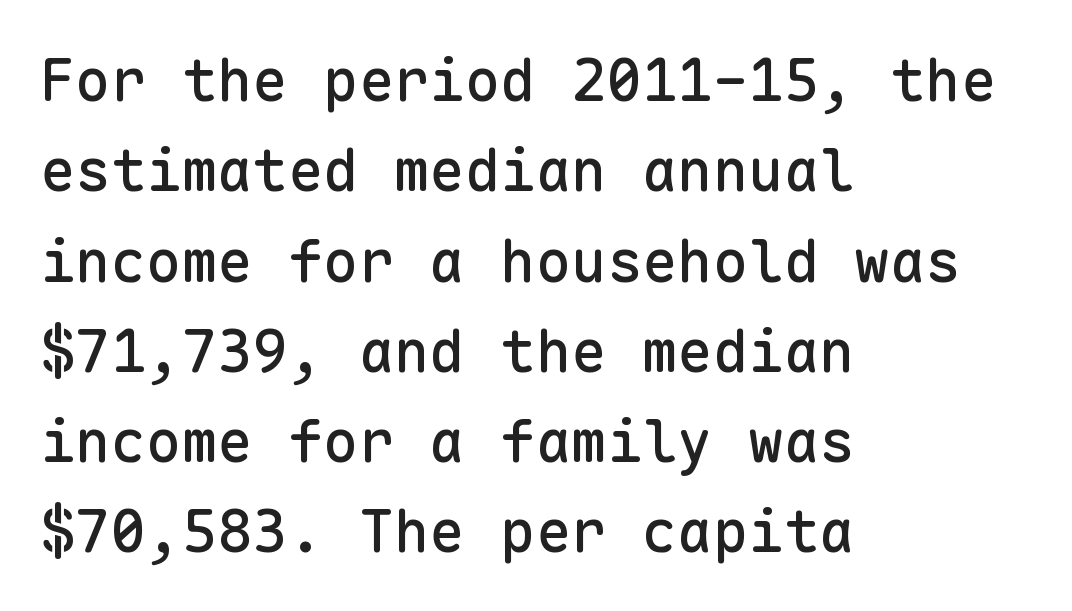
The image shows 59 px sans-serif type, upright, monospaced; set left-aligned, normal line spacing (1.53x), normal letter spacing, not underlined; low stroke contrast and a medium x-height.
